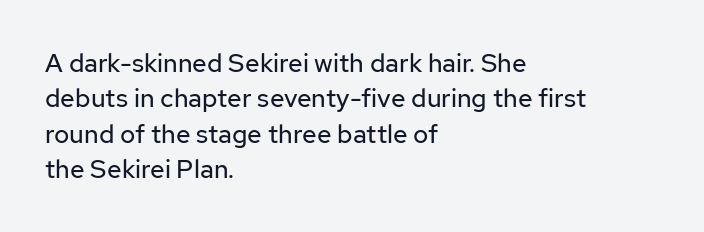
Q: Is the text bold? A: No.
Q: Is the text italic (slanted)? A: No, it is upright.
Q: Is the text underlined? A: No.
Q: How is the paragraph aligned? A: Left-aligned.
Q: Is the spacing between letters normal or unusually wide? A: Normal.
Q: Is the spacing between lines tight, normal or loose? A: Normal.
